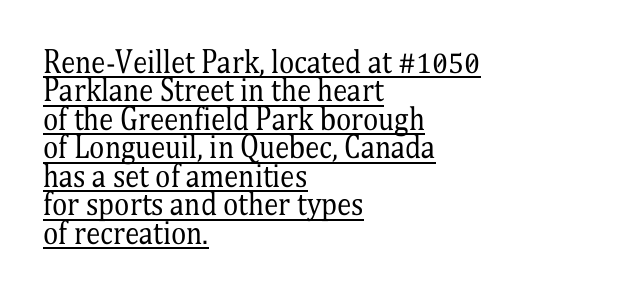
Q: Is the text bold? A: No.
Q: Is the text italic (slanted)? A: No, it is upright.
Q: Is the typeface a serif or a sans-serif typeface? A: Serif.
Q: Is the text underlined? A: Yes.
Q: How is the paragraph aligned? A: Left-aligned.
Q: Is the spacing between letters normal or unusually wide? A: Normal.
Q: Is the spacing between lines tight, normal or loose? A: Tight.
Q: Width (condensed, normal, or wide)? A: Condensed.
Q: Stroke contrast? A: Medium.
Q: x-height? A: Medium.
Q: Monospaced? A: No.
